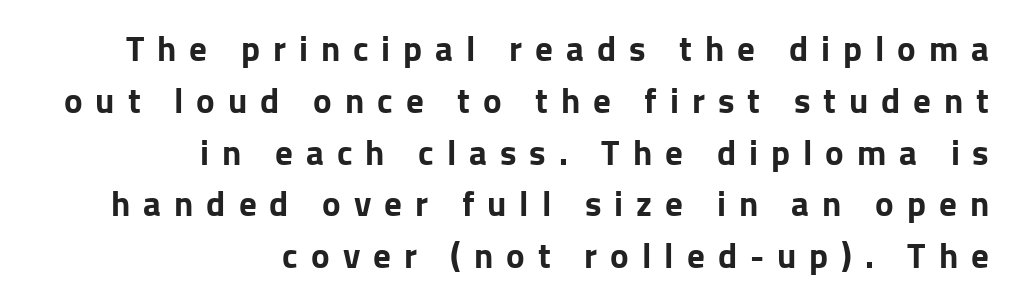
The image shows 35 px sans-serif type, upright; set right-aligned, normal line spacing (1.48x), unusually wide letter spacing (+0.37 em), not underlined; low stroke contrast and a medium x-height.
